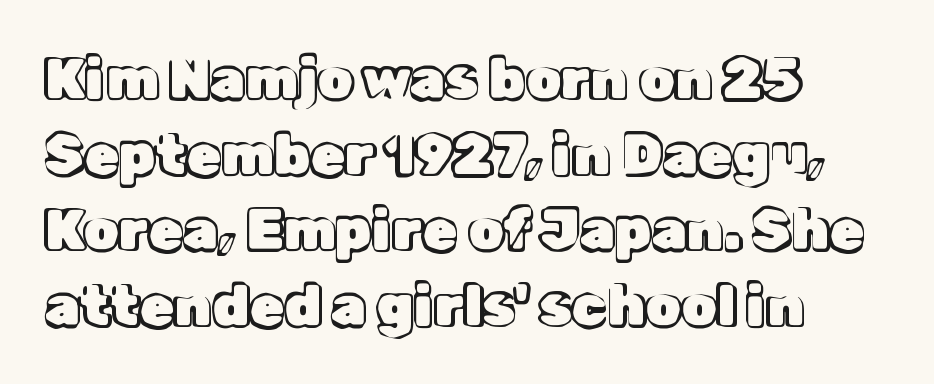
{"italic": "no", "width": "normal", "x_height": "medium", "monospaced": "no", "underline": "no", "align": "left", "line_spacing": "normal", "line_spacing_ratio": 1.35, "letter_spacing": "normal", "letter_spacing_em": 0.0, "glyph_px": 56}
